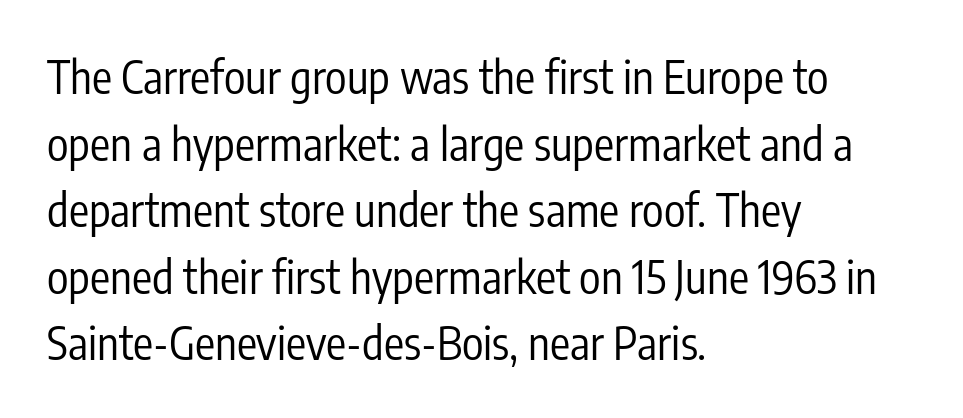
The image shows 45 px regular-weight, condensed sans-serif type, upright; set left-aligned, normal line spacing (1.48x), normal letter spacing, not underlined; low stroke contrast and a medium x-height.
